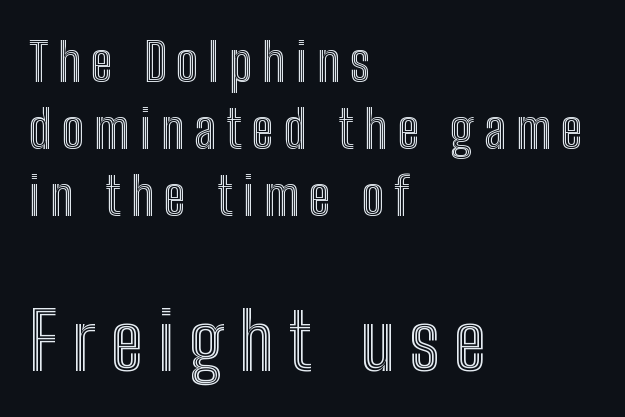
Two sizes are in play, and the larger belongs to the second block. Does the lettering tilt? It doesn't — this is upright. The block of text has a typical density, with ordinary space between rows. Nobody drew a line under any word here.
